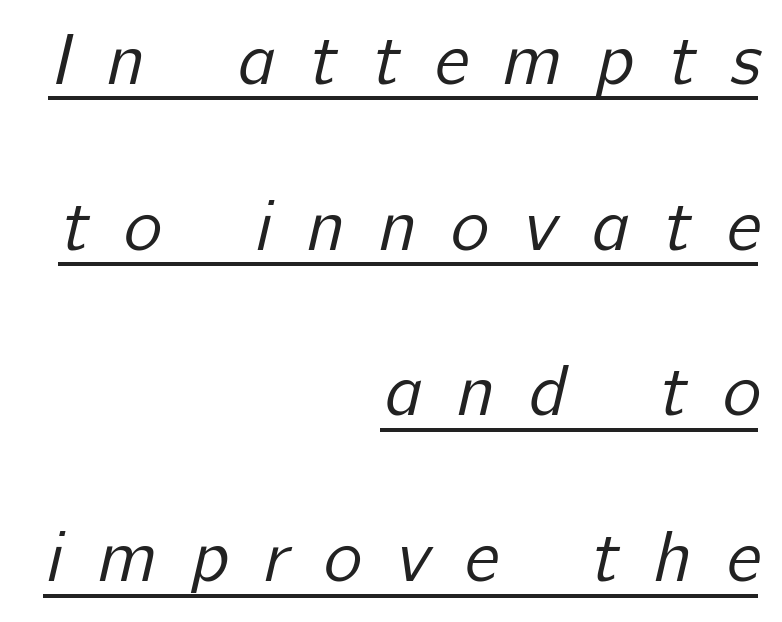
{"serif": "no", "bold": "no", "weight": "regular", "width": "normal", "stroke_contrast": "low", "x_height": "medium", "monospaced": "no", "underline": "yes", "align": "right", "line_spacing": "loose", "line_spacing_ratio": 2.27, "letter_spacing": "wide", "letter_spacing_em": 0.47, "glyph_px": 73}
